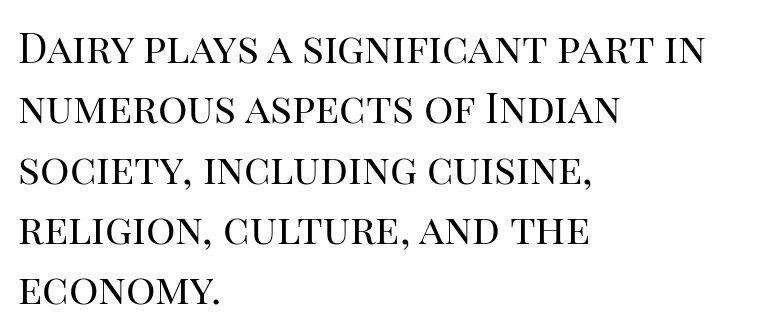
The font's upright variant was chosen for this text. The ragged edge is on the right, which tells us the setting is flush left. Is the stroke heavy? The answer is a plain regular-or-lighter. Look at the bottom of the vertical strokes: they flare into serifs here. The passage shown is typed in a proportional face where columns would drift.
